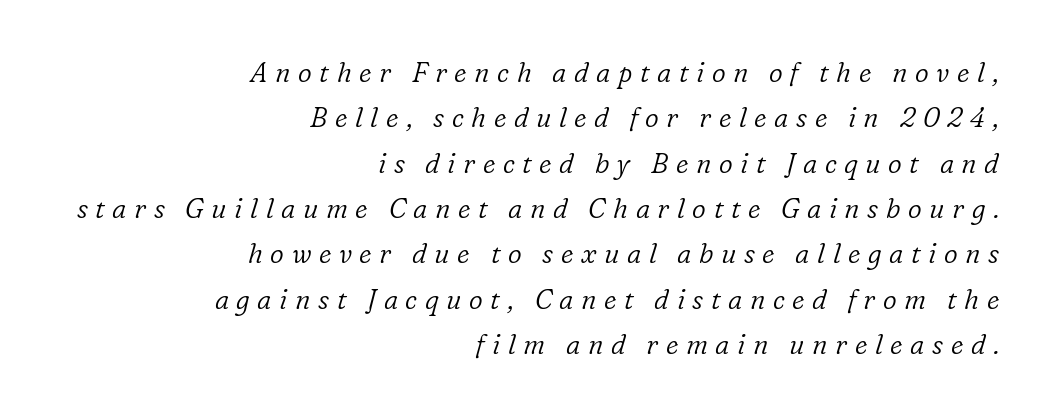
Q: Is the text bold? A: No.
Q: Is the text italic (slanted)? A: Yes, it leans right by about 16 degrees.
Q: Is the text underlined? A: No.
Q: How is the paragraph aligned? A: Right-aligned.
Q: Is the spacing between letters normal or unusually wide? A: Unusually wide.
Q: Is the spacing between lines tight, normal or loose? A: Normal.
